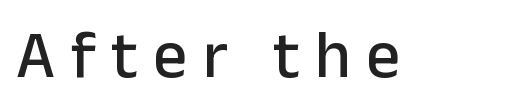
Q: Is the text italic (slanted)? A: No, it is upright.
Q: Is the typeface a serif or a sans-serif typeface? A: Sans-serif.
Q: Is the text underlined? A: No.
Q: Is the spacing between letters normal or unusually wide? A: Unusually wide.
Q: Width (condensed, normal, or wide)? A: Normal.
Q: Stroke contrast? A: Low.
Q: x-height? A: Medium.
Q: Monospaced? A: No.
